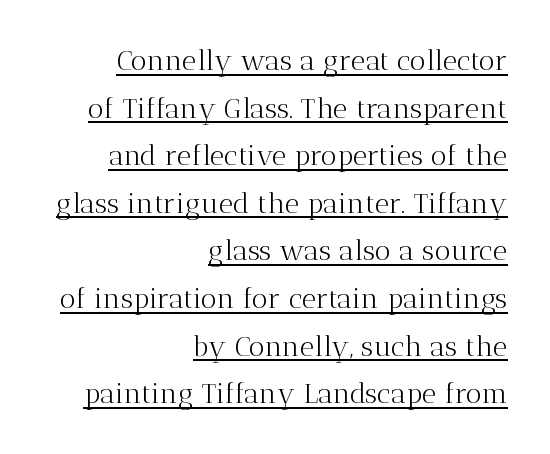
The image shows 28 px light serif type, upright; set right-aligned, normal line spacing (1.7x), normal letter spacing, underlined; medium stroke contrast and a medium x-height.
